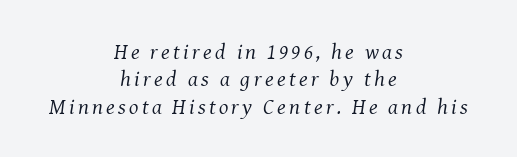
{"italic": "yes", "lean": "right", "slant_degrees": 8, "bold": "no", "underline": "no", "align": "center", "line_spacing": "normal", "line_spacing_ratio": 1.25, "glyph_px": 22}
